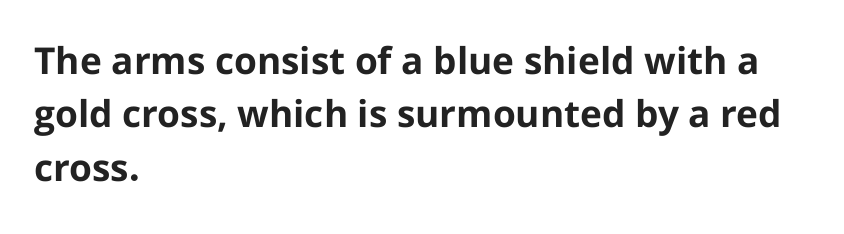
The image shows 37 px bold sans-serif type, upright; set left-aligned, normal line spacing (1.44x), normal letter spacing, not underlined; low stroke contrast and a medium x-height.
